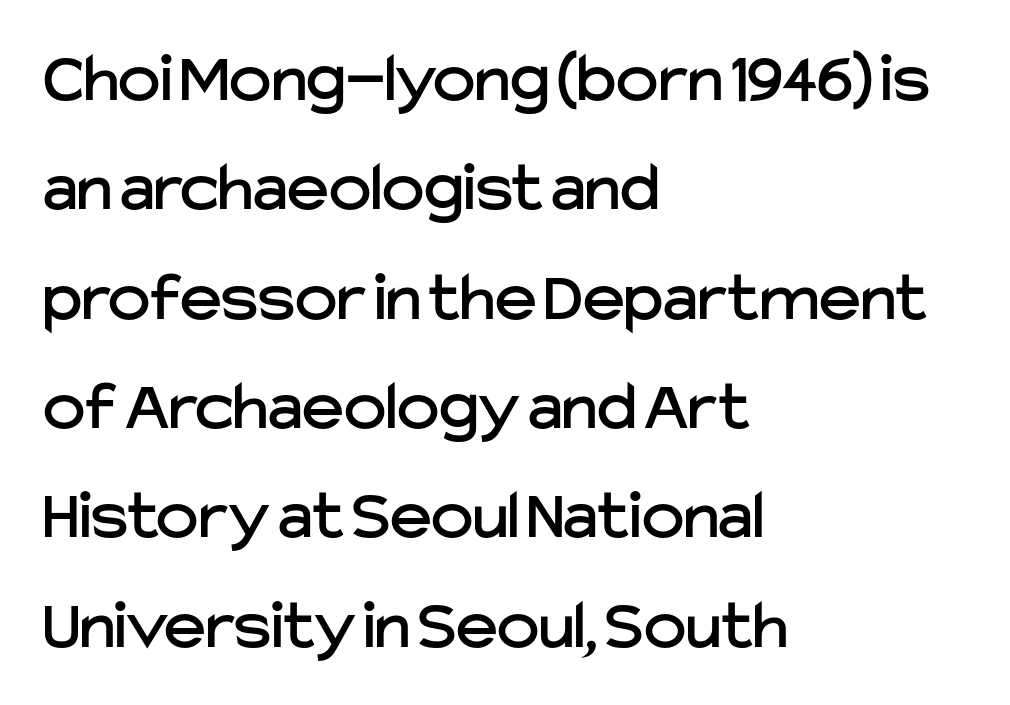
The image shows 71 px sans-serif type, upright; set left-aligned, normal line spacing (1.54x), normal letter spacing, not underlined; low stroke contrast and a medium x-height.
